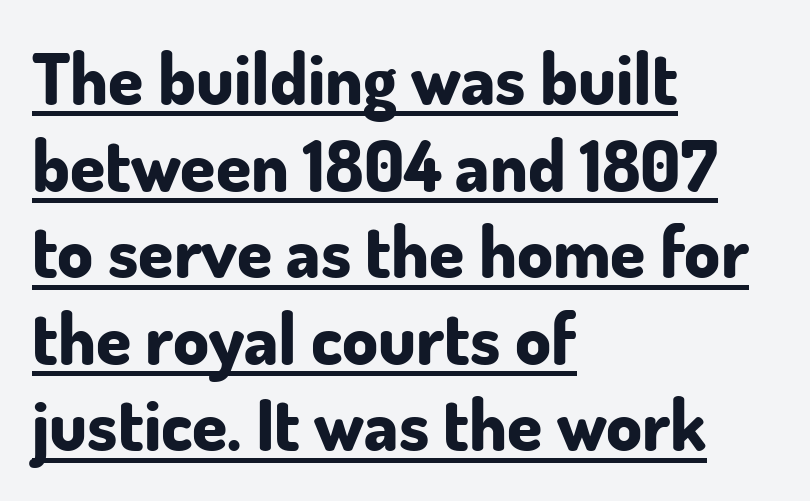
{"serif": "no", "italic": "no", "bold": "yes", "weight": "bold", "width": "normal", "stroke_contrast": "low", "x_height": "small", "monospaced": "no", "underline": "yes", "align": "left", "line_spacing_ratio": 1.22, "letter_spacing": "normal", "letter_spacing_em": 0.0, "glyph_px": 71}
